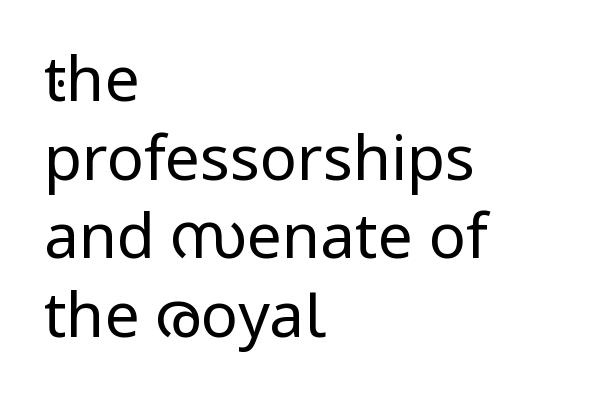
Is the block centered? No — it sits flush against the left margin. The weight tops out at a normal text grade. Do the letters lean? They stand straight. You can tell from the bare stems that sans-serif type was used. Vertically, the passage feels balanced, rows spaced as you'd expect.
